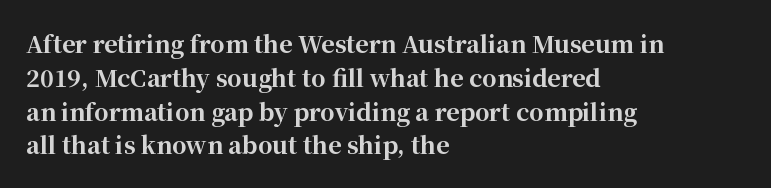
The image shows 23 px bold type, upright; set left-aligned, normal line spacing (1.47x), normal letter spacing, not underlined.
